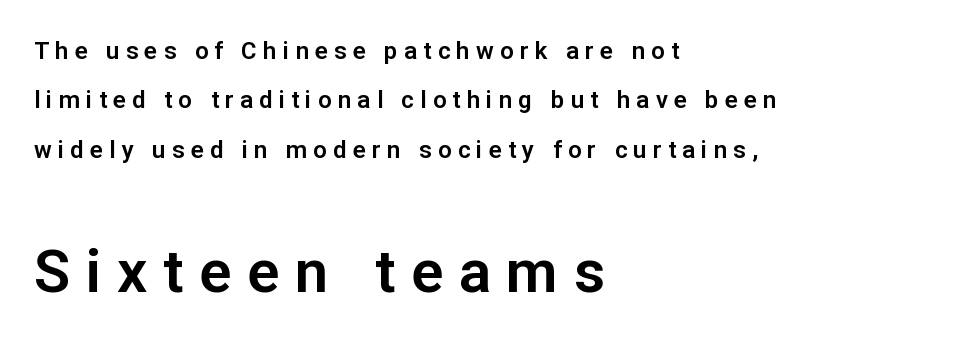
{"serif": "no", "italic": "no", "width": "normal", "stroke_contrast": "low", "x_height": "medium", "monospaced": "no", "underline": "no", "align": "left", "line_spacing": "loose", "line_spacing_ratio": 2.06, "letter_spacing": "wide", "letter_spacing_em": 0.26, "larger_block": "second", "size_ratio": 2.5, "glyph_px": 60}
